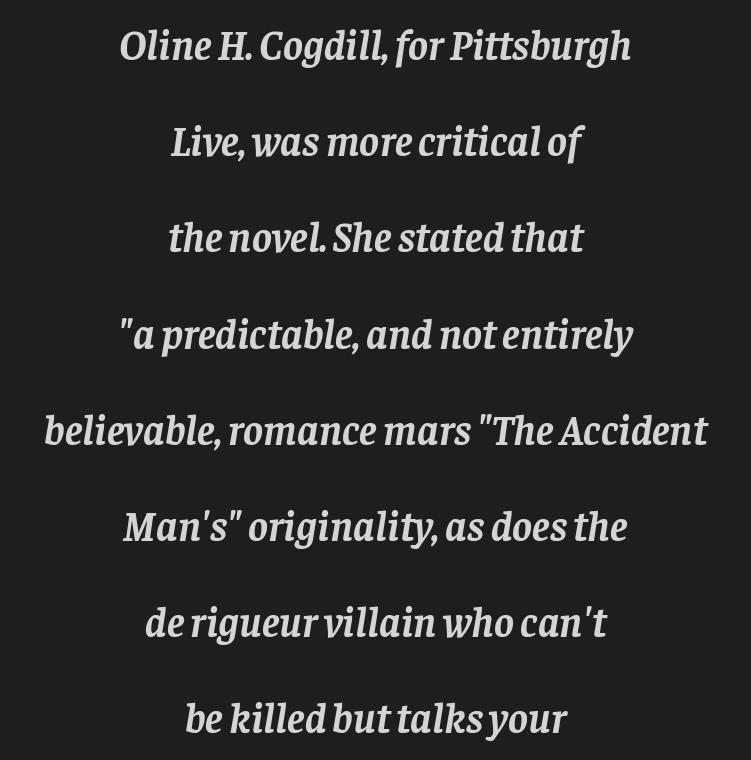
The image shows 42 px semibold serif type, italic (leaning right); set centered, loose line spacing (2.29x), normal letter spacing, not underlined; low stroke contrast and a large x-height.
